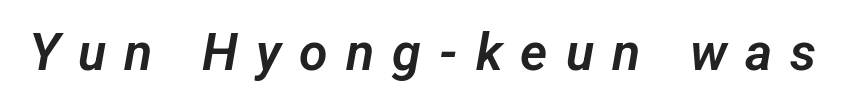
{"serif": "no", "width": "normal", "stroke_contrast": "low", "x_height": "medium", "monospaced": "no", "underline": "no", "letter_spacing": "wide", "letter_spacing_em": 0.35, "glyph_px": 52}
